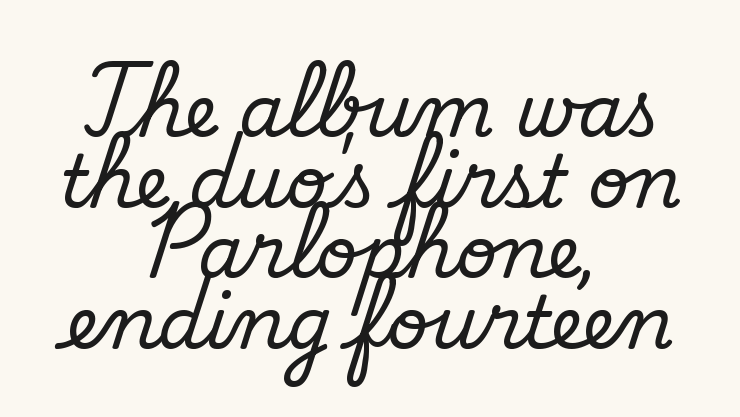
{"serif": "no", "bold": "no", "weight": "regular", "width": "normal", "stroke_contrast": "low", "x_height": "small", "monospaced": "no", "underline": "no", "align": "center", "line_spacing": "tight", "line_spacing_ratio": 0.98, "letter_spacing": "normal", "letter_spacing_em": 0.0, "glyph_px": 72}
